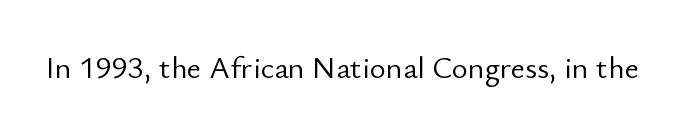
Q: Is the text bold? A: No.
Q: Is the text italic (slanted)? A: No, it is upright.
Q: Is the typeface a serif or a sans-serif typeface? A: Sans-serif.
Q: Is the text underlined? A: No.
Q: Is the spacing between letters normal or unusually wide? A: Normal.
Q: Width (condensed, normal, or wide)? A: Normal.
Q: Stroke contrast? A: Low.
Q: x-height? A: Small.
Q: Monospaced? A: No.
